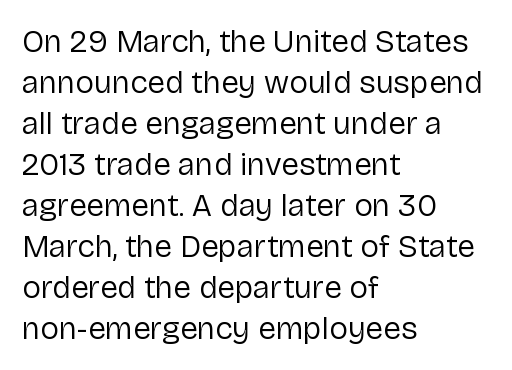
Q: Is the text bold? A: No.
Q: Is the text italic (slanted)? A: No, it is upright.
Q: Is the typeface a serif or a sans-serif typeface? A: Sans-serif.
Q: Is the text underlined? A: No.
Q: How is the paragraph aligned? A: Left-aligned.
Q: Is the spacing between letters normal or unusually wide? A: Normal.
Q: Is the spacing between lines tight, normal or loose? A: Normal.
Q: Width (condensed, normal, or wide)? A: Normal.
Q: Stroke contrast? A: Low.
Q: x-height? A: Medium.
Q: Monospaced? A: No.
